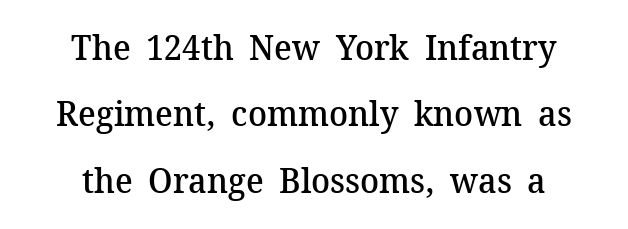
Q: Is the text bold? A: Semi-bold.
Q: Is the text italic (slanted)? A: No, it is upright.
Q: Is the typeface a serif or a sans-serif typeface? A: Serif.
Q: Is the text underlined? A: No.
Q: How is the paragraph aligned? A: Centered.
Q: Is the spacing between letters normal or unusually wide? A: Normal.
Q: Is the spacing between lines tight, normal or loose? A: Loose.
Q: Width (condensed, normal, or wide)? A: Normal.
Q: Stroke contrast? A: Medium.
Q: x-height? A: Medium.
Q: Monospaced? A: No.
